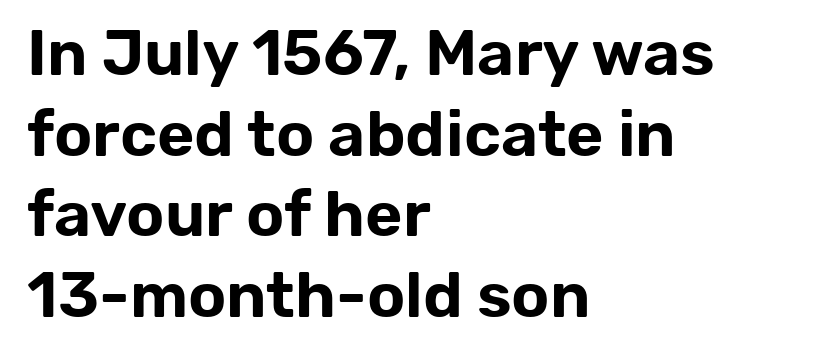
Inter-character spacing is left at the font's built-in metrics. Successive baselines arrive at the customary interval. Descenders are the only things crossing below the line. The typesetter chose a ragged-right arrangement here.
